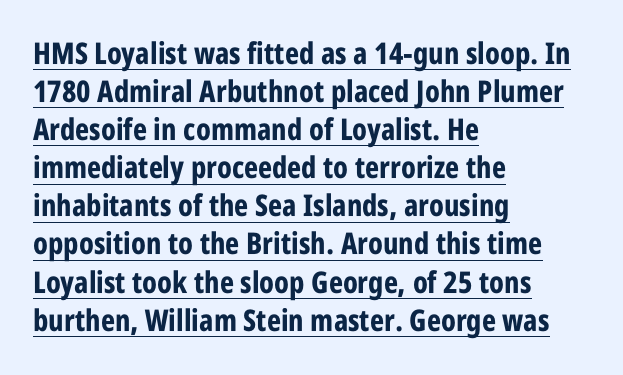
{"serif": "no", "italic": "no", "bold": "yes", "weight": "bold", "width": "condensed", "stroke_contrast": "low", "x_height": "large", "monospaced": "no", "underline": "yes", "align": "left", "line_spacing": "normal", "line_spacing_ratio": 1.27, "letter_spacing": "normal", "letter_spacing_em": 0.0, "glyph_px": 30}
